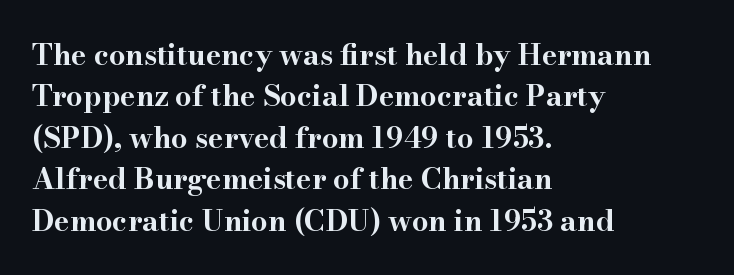
The image shows 29 px bold, wide serif type, upright; set left-aligned, normal line spacing (1.43x), normal letter spacing, not underlined; high stroke contrast and a small x-height.
